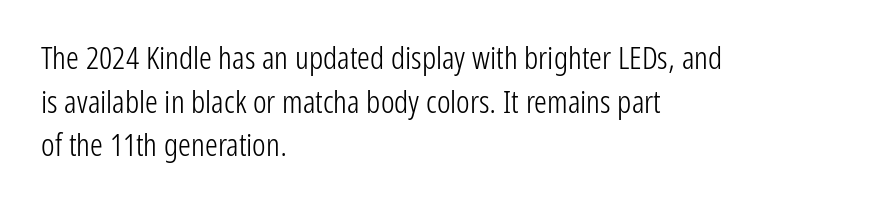
Q: Is the text bold? A: No.
Q: Is the text italic (slanted)? A: No, it is upright.
Q: Is the typeface a serif or a sans-serif typeface? A: Sans-serif.
Q: Is the text underlined? A: No.
Q: How is the paragraph aligned? A: Left-aligned.
Q: Is the spacing between letters normal or unusually wide? A: Normal.
Q: Is the spacing between lines tight, normal or loose? A: Normal.
Q: Width (condensed, normal, or wide)? A: Condensed.
Q: Stroke contrast? A: Low.
Q: x-height? A: Medium.
Q: Monospaced? A: No.
